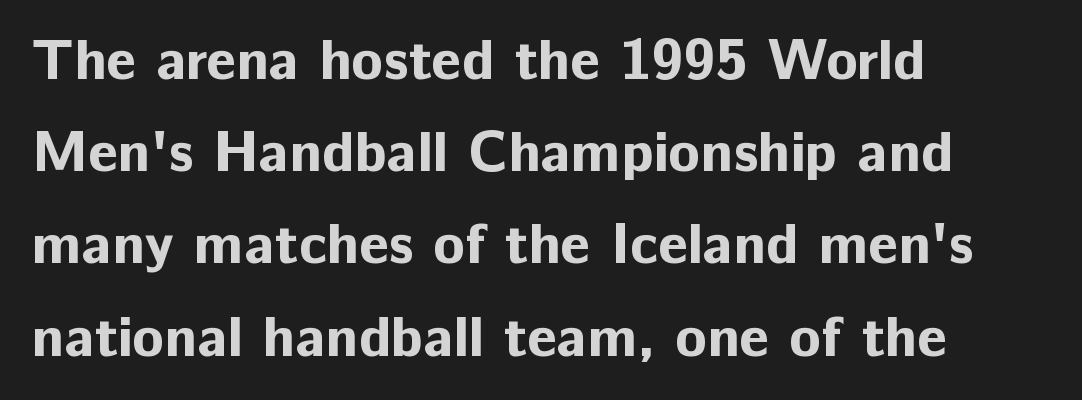
The image shows 58 px bold sans-serif type, upright; set left-aligned, normal line spacing (1.59x), normal letter spacing, not underlined; low stroke contrast and a medium x-height.
